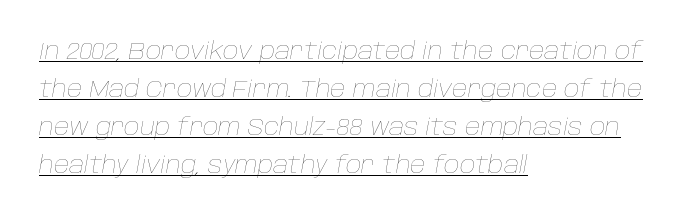
Q: Is the text bold? A: No.
Q: Is the text italic (slanted)? A: Yes, it leans right by about 10 degrees.
Q: Is the text underlined? A: Yes.
Q: How is the paragraph aligned? A: Left-aligned.
Q: Is the spacing between letters normal or unusually wide? A: Normal.
Q: Is the spacing between lines tight, normal or loose? A: Normal.
